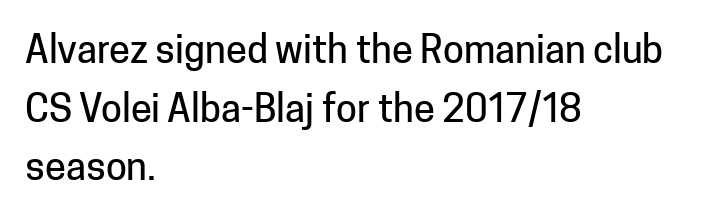
Q: Is the text italic (slanted)? A: No, it is upright.
Q: Is the typeface a serif or a sans-serif typeface? A: Sans-serif.
Q: Is the text underlined? A: No.
Q: How is the paragraph aligned? A: Left-aligned.
Q: Is the spacing between letters normal or unusually wide? A: Normal.
Q: Is the spacing between lines tight, normal or loose? A: Normal.
Q: Width (condensed, normal, or wide)? A: Normal.
Q: Stroke contrast? A: Low.
Q: x-height? A: Medium.
Q: Monospaced? A: No.
